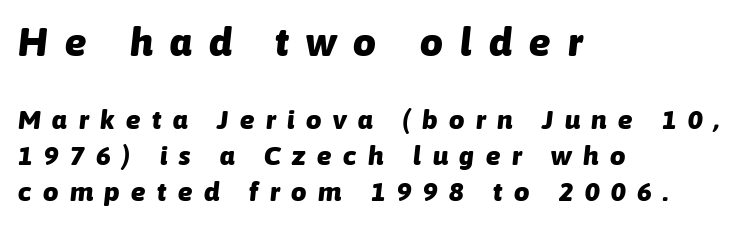
The type is letterspaced generously, with wide tracking. Type without underlining. Think of a printed novel: that variable character pitch is what you see here. Set as a true bold cut, around the 700 mark.
